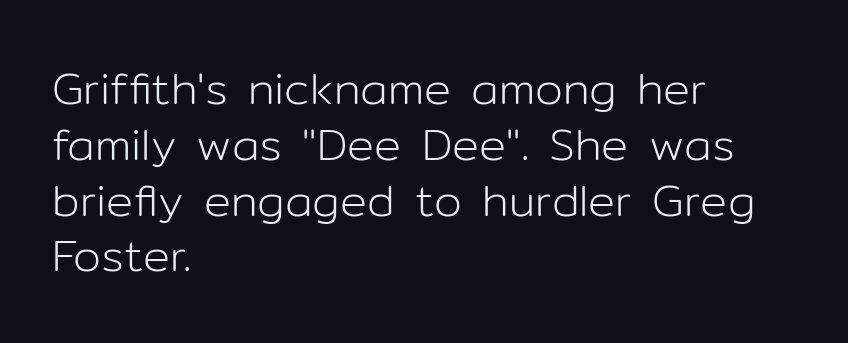
Each letter keeps its own natural width here, so spacing adapts to shape. It's the straight-up-and-down kind of type. The horizontal fit of the characters is conventional and even. One-word summary of the alignment: left. Stems and bowls with no extra thickness — not bold. The baseline area is clear.
